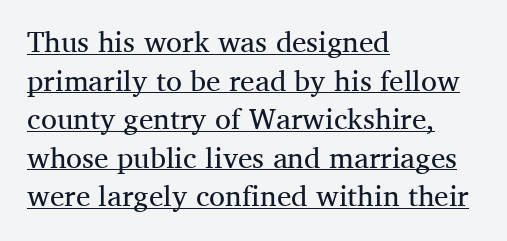
{"serif": "yes", "italic": "no", "bold": "no", "weight": "regular", "width": "normal", "stroke_contrast": "medium", "x_height": "medium", "monospaced": "no", "underline": "yes", "align": "left", "line_spacing": "normal", "line_spacing_ratio": 1.33, "letter_spacing": "normal", "letter_spacing_em": 0.0, "glyph_px": 29}
